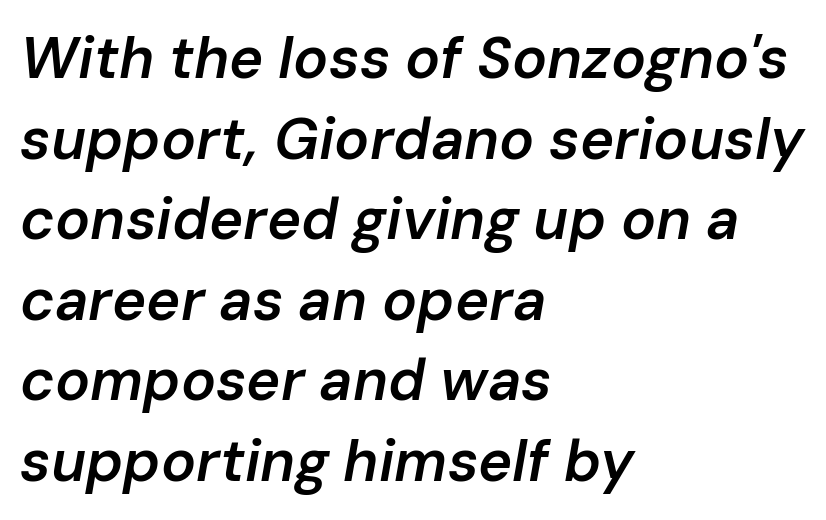
The image shows 58 px semibold type, italic (leaning right); set left-aligned, normal line spacing (1.39x), normal letter spacing, not underlined; low stroke contrast and a medium x-height.
